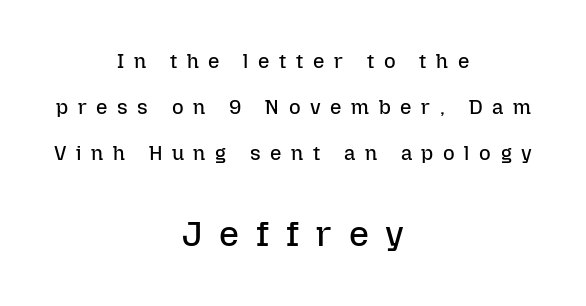
The image shows 35 px regular-weight type, upright; set centered, loose line spacing (2.3x), unusually wide letter spacing (+0.48 em), not underlined; the second (bottom) block is 1.75x larger; low stroke contrast and a medium x-height.
